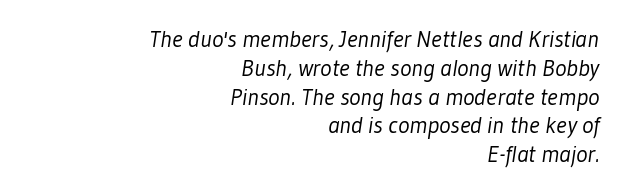
Stroke thickness stays within the range of a standard reading face or lighter. The ragged edge is on the left, which tells us the setting is flush right. The words here are not underlined. The line texture is even and compact thanks to regular tracking.
